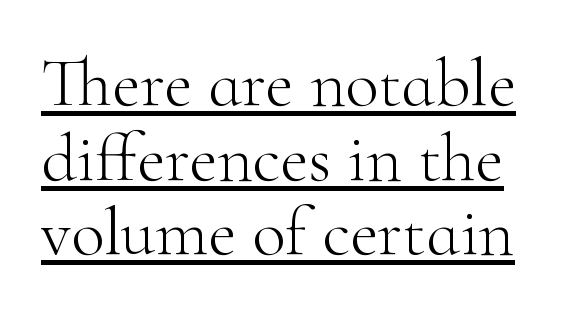
Observe the serifs anchoring each vertical stroke in this sample. Every character sits straight up, as roman type does. Character widths vary here, with narrow letters taking less room than wide ones. Ink coverage per letter is moderate at most. These lines keep a tight, regular rhythm from letter to letter. Beneath each row of characters lies a ruled line.
